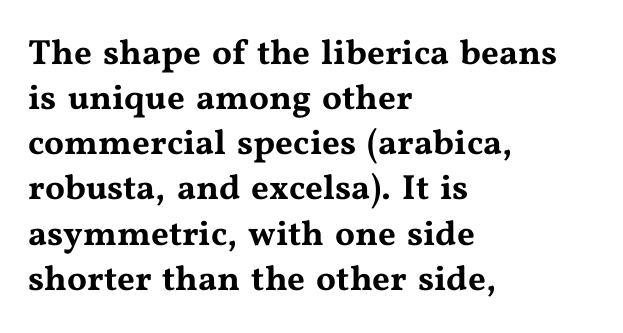
Q: Is the text italic (slanted)? A: No, it is upright.
Q: Is the typeface a serif or a sans-serif typeface? A: Serif.
Q: Is the text underlined? A: No.
Q: How is the paragraph aligned? A: Left-aligned.
Q: Is the spacing between letters normal or unusually wide? A: Normal.
Q: Is the spacing between lines tight, normal or loose? A: Normal.
Q: Width (condensed, normal, or wide)? A: Wide.
Q: Stroke contrast? A: Medium.
Q: x-height? A: Medium.
Q: Monospaced? A: No.
